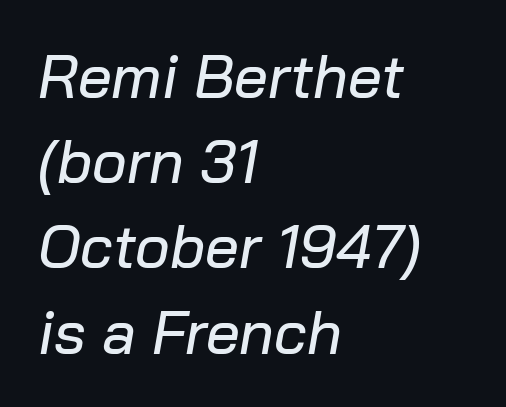
Vertically, the passage feels balanced, rows spaced as you'd expect. Quick note: underline off. Slant detected: the letters are inclined. Each line starts at the same left margin while the right side varies.
